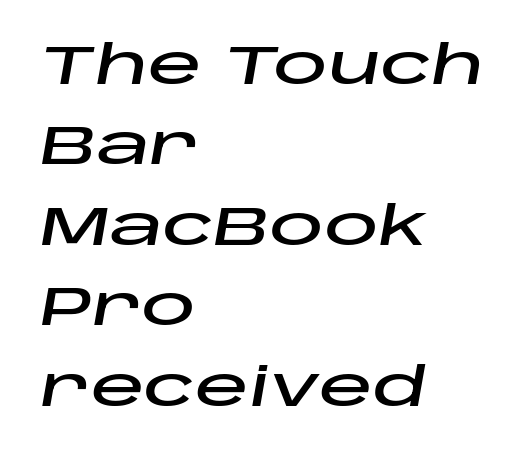
The image shows 54 px wide type, italic (leaning right); set left-aligned, normal line spacing (1.49x), normal letter spacing, not underlined; low stroke contrast and a large x-height.
